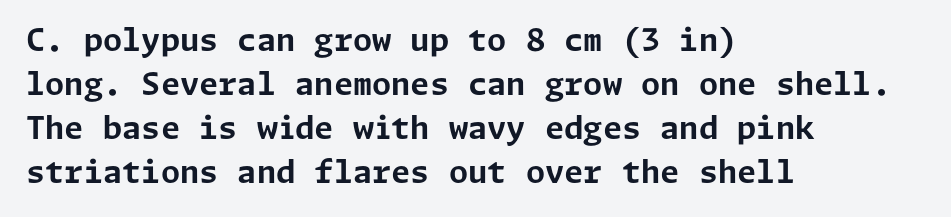
{"serif": "no", "italic": "no", "bold": "yes", "weight": "bold", "width": "normal", "stroke_contrast": "low", "x_height": "medium", "underline": "no", "align": "left", "line_spacing": "normal", "line_spacing_ratio": 1.42, "letter_spacing": "normal", "letter_spacing_em": 0.0, "glyph_px": 31}
